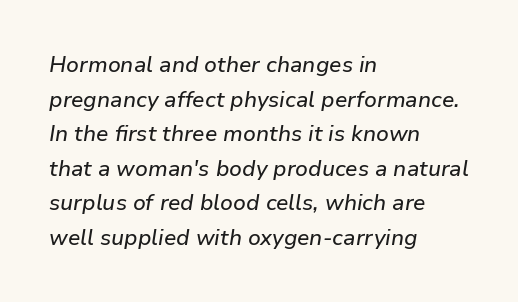
The image shows 22 px text type, italic (leaning right); set left-aligned, normal line spacing (1.57x), normal letter spacing, not underlined.
